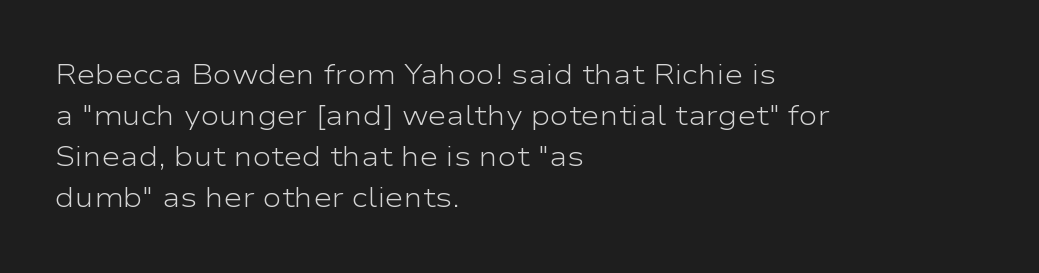
Regular leading. Caption: face not bold, strokes unweighted. The words here are not underlined. Horizontally, the lines are justified to the leading edge only.
